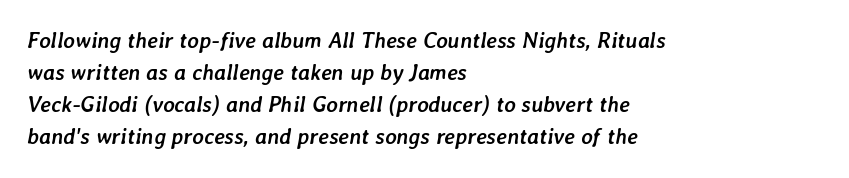
Q: Is the text bold? A: Yes.
Q: Is the text italic (slanted)? A: Yes, it leans right by about 7 degrees.
Q: Is the text underlined? A: No.
Q: How is the paragraph aligned? A: Left-aligned.
Q: Is the spacing between letters normal or unusually wide? A: Normal.
Q: Is the spacing between lines tight, normal or loose? A: Normal.
